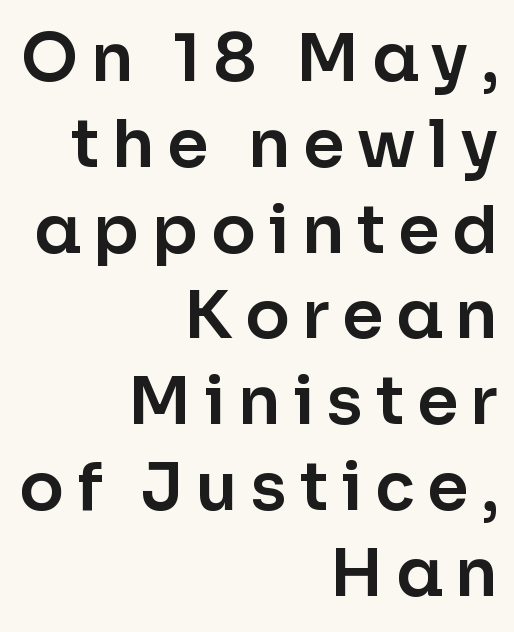
The image shows 66 px sans-serif type, upright; set right-aligned, normal line spacing (1.3x), not underlined; low stroke contrast and a medium x-height.
